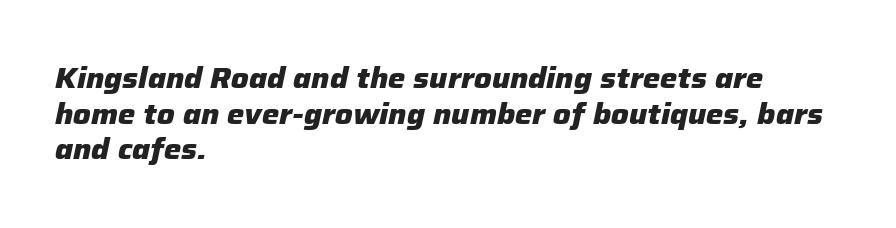
The image shows 29 px heavy type, italic (leaning right); set left-aligned, line spacing 1.23x, normal letter spacing, not underlined; low stroke contrast and a medium x-height.
